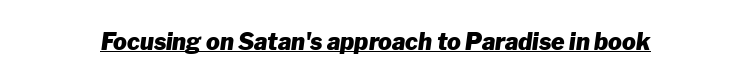
You could call the tracking neutral — neither tight nor loose. The font's italic variant was chosen for this text. The words here are underlined. Every letter is thick-stroked: bold, no question.
